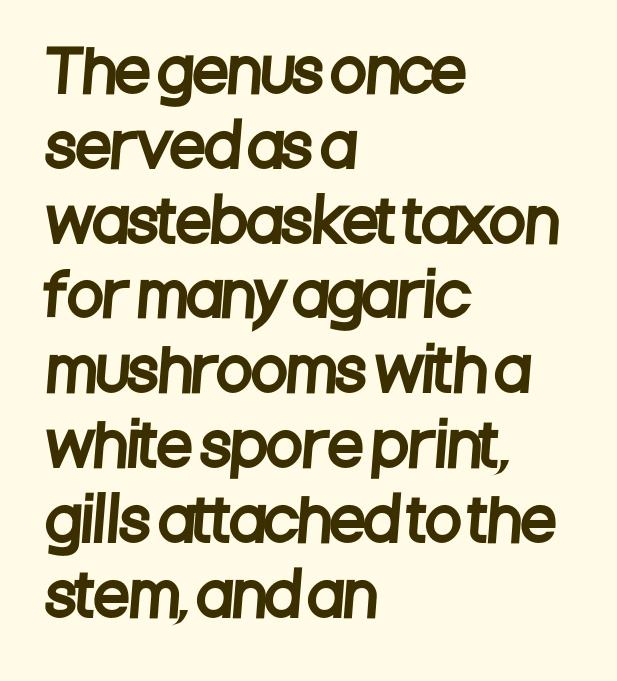
Q: Is the typeface a serif or a sans-serif typeface? A: Sans-serif.
Q: Is the text underlined? A: No.
Q: How is the paragraph aligned? A: Left-aligned.
Q: Is the spacing between letters normal or unusually wide? A: Normal.
Q: Is the spacing between lines tight, normal or loose? A: Normal.
Q: Width (condensed, normal, or wide)? A: Condensed.
Q: Stroke contrast? A: Low.
Q: x-height? A: Large.
Q: Monospaced? A: No.
